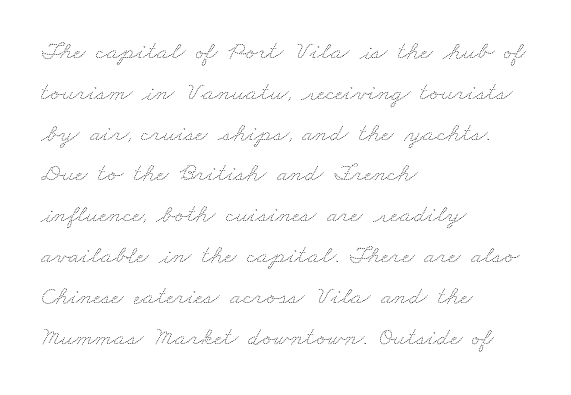
{"bold": "no", "underline": "no", "align": "left", "line_spacing": "normal", "line_spacing_ratio": 1.57, "letter_spacing": "normal", "letter_spacing_em": 0.0, "glyph_px": 26}
